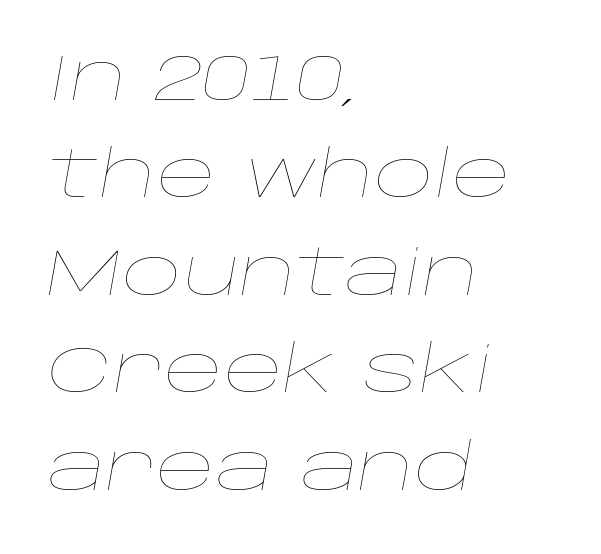
Q: Is the text bold? A: No.
Q: Is the text italic (slanted)? A: Yes, it leans right by about 10 degrees.
Q: Is the text underlined? A: No.
Q: How is the paragraph aligned? A: Left-aligned.
Q: Is the spacing between letters normal or unusually wide? A: Normal.
Q: Is the spacing between lines tight, normal or loose? A: Normal.
Q: Width (condensed, normal, or wide)? A: Wide.
Q: Stroke contrast? A: Low.
Q: x-height? A: Large.
Q: Monospaced? A: No.
